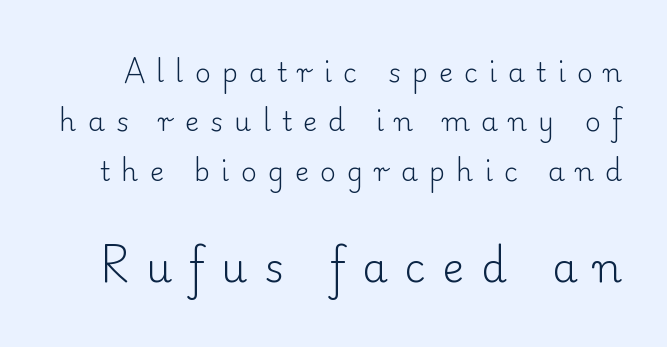
{"italic": "no", "bold": "no", "weight": "light", "width": "normal", "stroke_contrast": "low", "x_height": "small", "monospaced": "no", "underline": "no", "line_spacing_ratio": 1.83, "letter_spacing": "wide", "letter_spacing_em": 0.41, "larger_block": "second", "size_ratio": 1.52, "glyph_px": 41}
